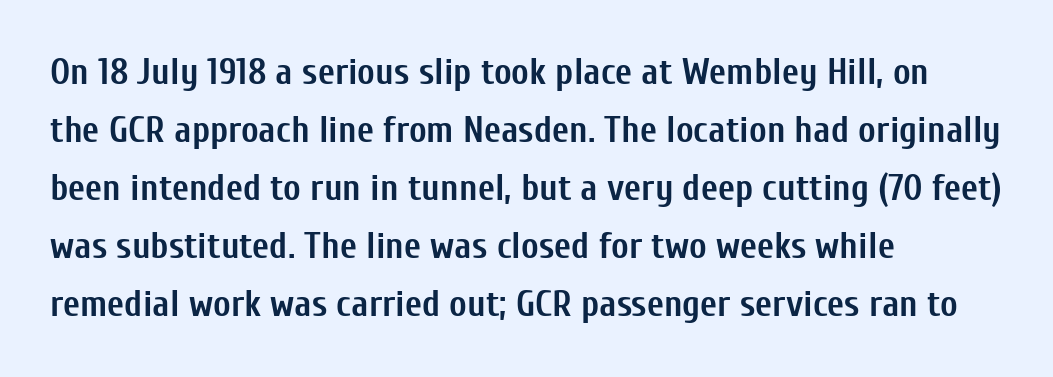
Q: Is the text bold? A: Yes.
Q: Is the text italic (slanted)? A: No, it is upright.
Q: Is the typeface a serif or a sans-serif typeface? A: Sans-serif.
Q: Is the text underlined? A: No.
Q: How is the paragraph aligned? A: Left-aligned.
Q: Is the spacing between letters normal or unusually wide? A: Normal.
Q: Is the spacing between lines tight, normal or loose? A: Normal.
Q: Width (condensed, normal, or wide)? A: Condensed.
Q: Stroke contrast? A: Low.
Q: x-height? A: Medium.
Q: Monospaced? A: No.
